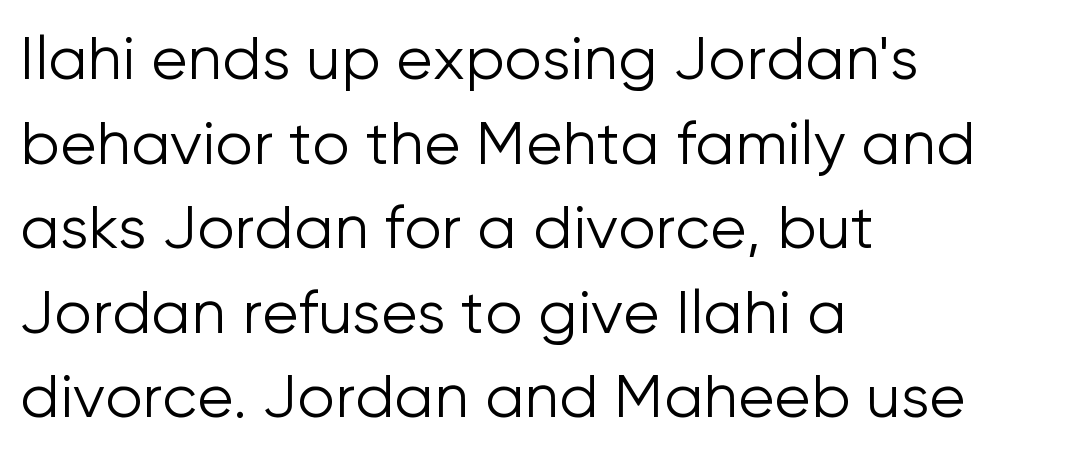
{"serif": "no", "italic": "no", "bold": "no", "weight": "light", "width": "normal", "stroke_contrast": "low", "x_height": "medium", "monospaced": "no", "underline": "no", "align": "left", "line_spacing": "normal", "line_spacing_ratio": 1.41, "letter_spacing": "normal", "letter_spacing_em": 0.0, "glyph_px": 60}
